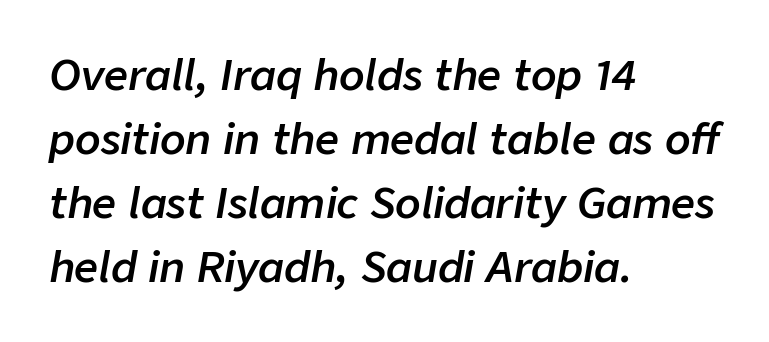
Q: Is the text bold? A: Semi-bold.
Q: Is the text italic (slanted)? A: Yes, it leans right by about 9 degrees.
Q: Is the text underlined? A: No.
Q: How is the paragraph aligned? A: Left-aligned.
Q: Is the spacing between letters normal or unusually wide? A: Normal.
Q: Is the spacing between lines tight, normal or loose? A: Normal.
Q: Width (condensed, normal, or wide)? A: Normal.
Q: Stroke contrast? A: Low.
Q: x-height? A: Medium.
Q: Monospaced? A: No.
